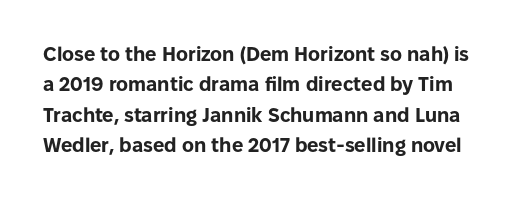
Q: Is the text bold? A: Yes.
Q: Is the text italic (slanted)? A: No, it is upright.
Q: Is the text underlined? A: No.
Q: Is the spacing between letters normal or unusually wide? A: Normal.
Q: Is the spacing between lines tight, normal or loose? A: Normal.
